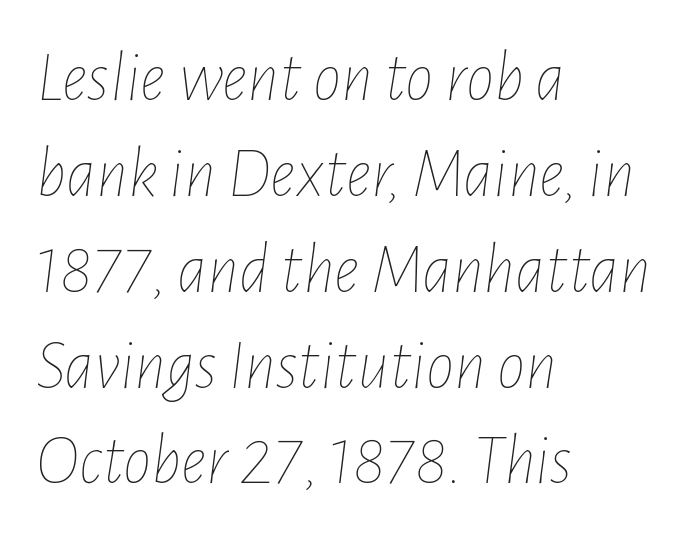
Q: Is the text bold? A: No.
Q: Is the text italic (slanted)? A: Yes, it leans right by about 7 degrees.
Q: Is the text underlined? A: No.
Q: How is the paragraph aligned? A: Left-aligned.
Q: Is the spacing between letters normal or unusually wide? A: Normal.
Q: Is the spacing between lines tight, normal or loose? A: Normal.
Q: Width (condensed, normal, or wide)? A: Condensed.
Q: Stroke contrast? A: Low.
Q: x-height? A: Medium.
Q: Monospaced? A: No.
